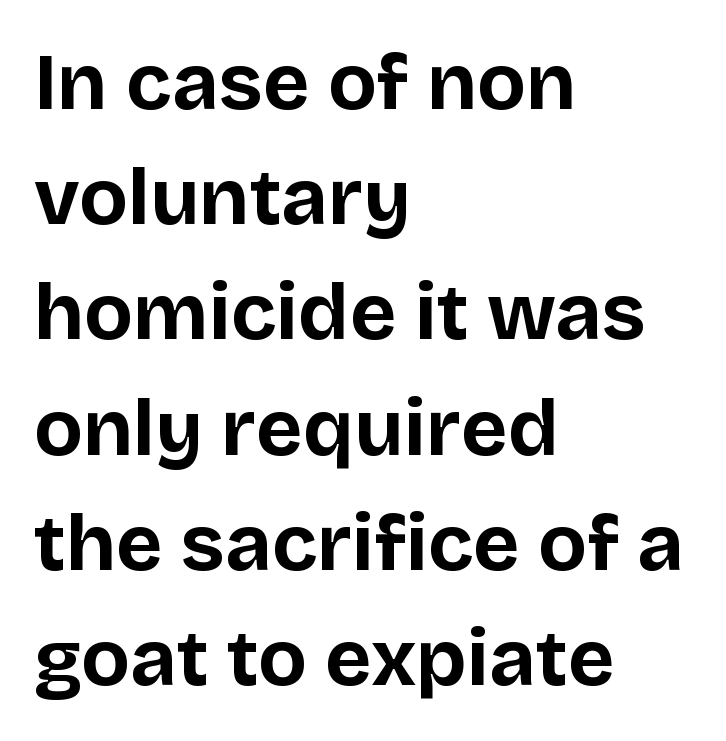
Q: Is the text bold? A: Yes.
Q: Is the text italic (slanted)? A: No, it is upright.
Q: Is the typeface a serif or a sans-serif typeface? A: Sans-serif.
Q: Is the text underlined? A: No.
Q: How is the paragraph aligned? A: Left-aligned.
Q: Is the spacing between letters normal or unusually wide? A: Normal.
Q: Is the spacing between lines tight, normal or loose? A: Normal.
Q: Width (condensed, normal, or wide)? A: Normal.
Q: Stroke contrast? A: Low.
Q: x-height? A: Large.
Q: Monospaced? A: No.
